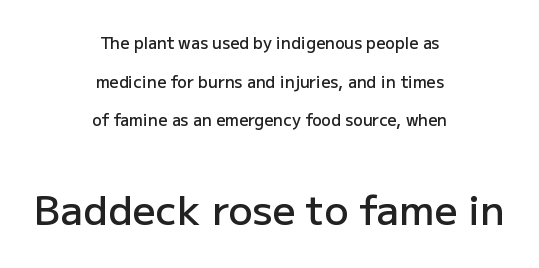
{"serif": "no", "italic": "no", "bold": "semi", "weight": "semibold", "width": "normal", "stroke_contrast": "low", "x_height": "medium", "monospaced": "no", "underline": "no", "align": "center", "line_spacing": "loose", "line_spacing_ratio": 2.42, "letter_spacing": "normal", "letter_spacing_em": 0.0, "larger_block": "second", "size_ratio": 2.5, "glyph_px": 40}
